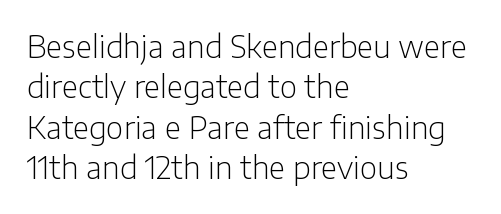
Q: Is the text bold? A: No.
Q: Is the text italic (slanted)? A: No, it is upright.
Q: Is the typeface a serif or a sans-serif typeface? A: Sans-serif.
Q: Is the text underlined? A: No.
Q: How is the paragraph aligned? A: Left-aligned.
Q: Is the spacing between letters normal or unusually wide? A: Normal.
Q: Is the spacing between lines tight, normal or loose? A: Normal.
Q: Width (condensed, normal, or wide)? A: Normal.
Q: Stroke contrast? A: Low.
Q: x-height? A: Medium.
Q: Monospaced? A: No.
